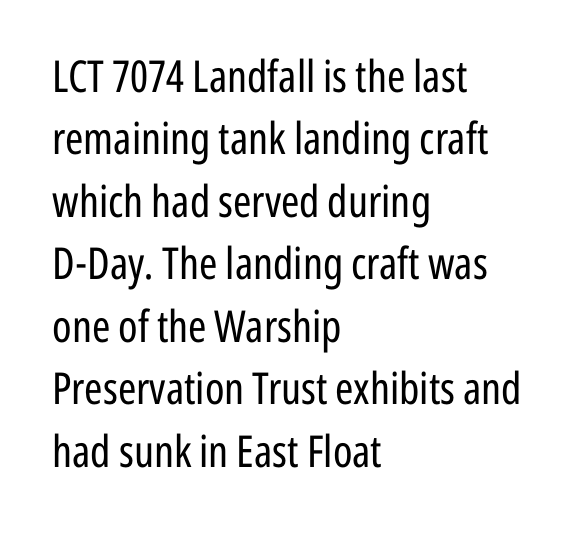
Character widths vary here, with narrow letters taking less room than wide ones. Grotesque or geometric, the face here clearly has no serifs. The font is comparable to plain body text, perhaps lighter. The rows are spaced the way most documents space them. These lines stack with their left ends in a neat column.
